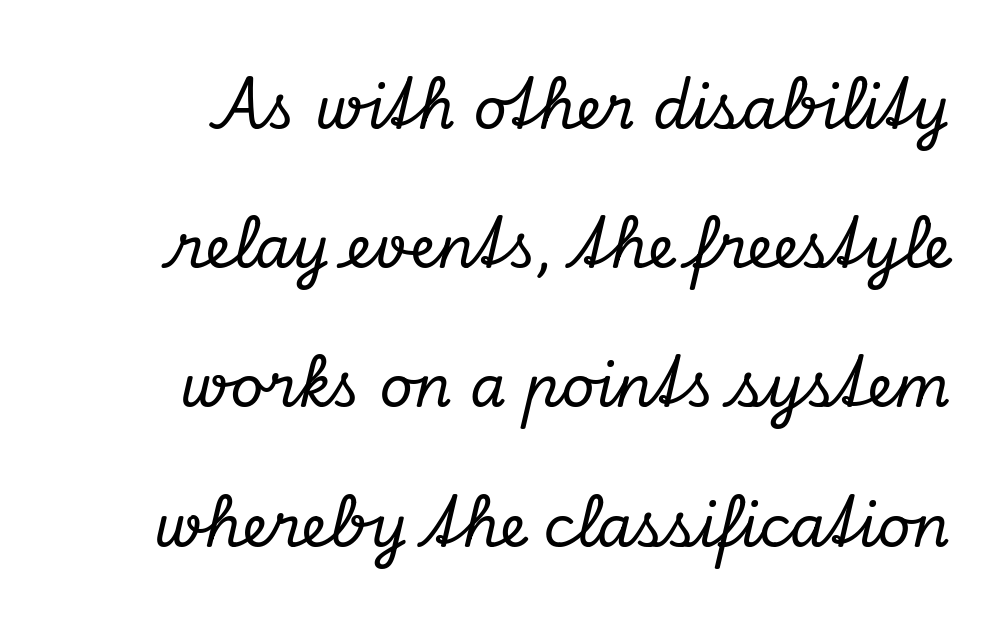
Q: Is the text italic (slanted)? A: Yes, it leans right by about 13 degrees.
Q: Is the typeface a serif or a sans-serif typeface? A: Serif.
Q: Is the text underlined? A: No.
Q: Is the spacing between letters normal or unusually wide? A: Normal.
Q: Is the spacing between lines tight, normal or loose? A: Loose.
Q: Width (condensed, normal, or wide)? A: Normal.
Q: Stroke contrast? A: Low.
Q: x-height? A: Small.
Q: Monospaced? A: No.
